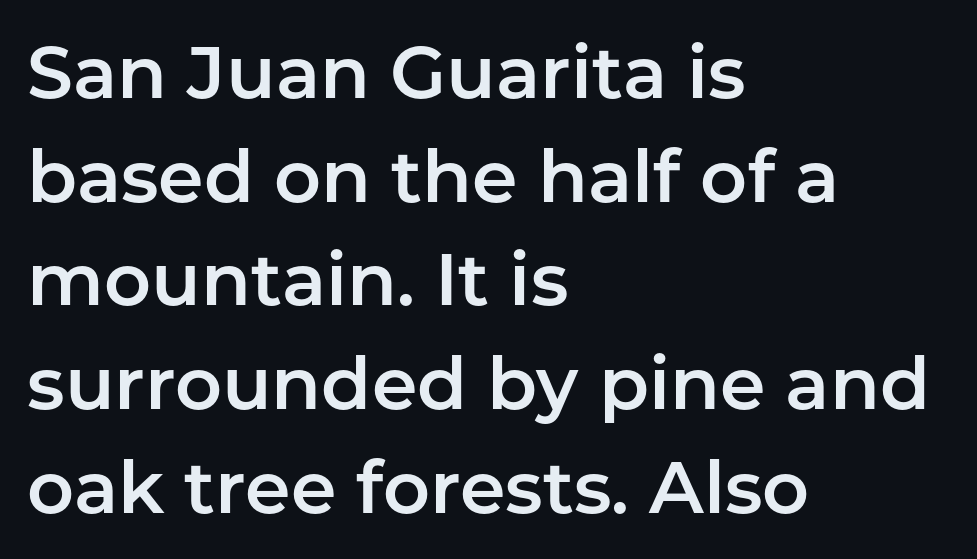
The image shows 73 px sans-serif type, upright; set left-aligned, normal line spacing (1.42x), normal letter spacing, not underlined; low stroke contrast and a medium x-height.
